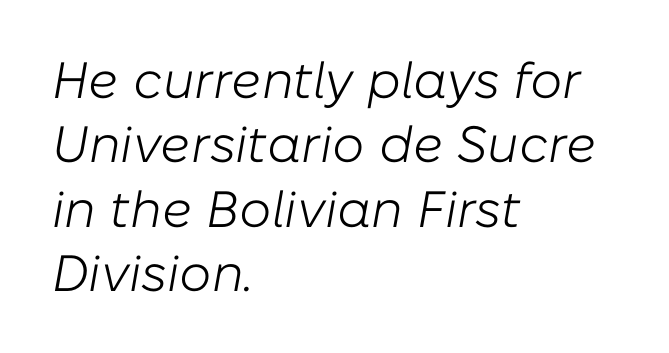
Q: Is the text bold? A: No.
Q: Is the text italic (slanted)? A: Yes, it leans right by about 10 degrees.
Q: Is the text underlined? A: No.
Q: How is the paragraph aligned? A: Left-aligned.
Q: Is the spacing between letters normal or unusually wide? A: Normal.
Q: Is the spacing between lines tight, normal or loose? A: Normal.
Q: Width (condensed, normal, or wide)? A: Normal.
Q: Stroke contrast? A: Low.
Q: x-height? A: Medium.
Q: Monospaced? A: No.
